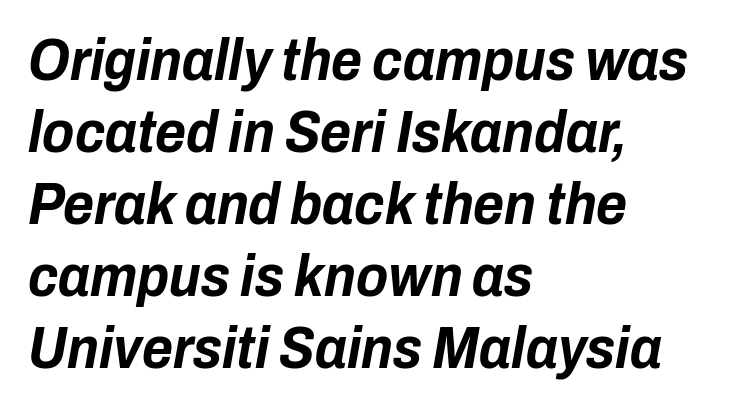
Q: Is the text bold? A: Yes.
Q: Is the text italic (slanted)? A: Yes, it leans right by about 10 degrees.
Q: Is the text underlined? A: No.
Q: How is the paragraph aligned? A: Left-aligned.
Q: Is the spacing between letters normal or unusually wide? A: Normal.
Q: Width (condensed, normal, or wide)? A: Condensed.
Q: Stroke contrast? A: Low.
Q: x-height? A: Medium.
Q: Monospaced? A: No.
